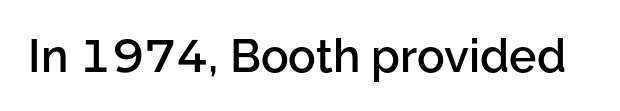
The image shows 46 px semibold sans-serif type, upright; set normal letter spacing, not underlined; low stroke contrast and a medium x-height.
